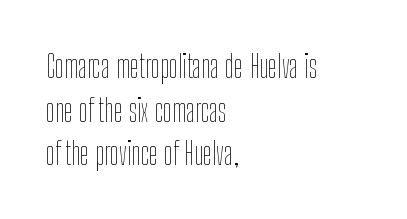
The image shows 32 px thin, condensed type, upright; set left-aligned, normal line spacing (1.36x), normal letter spacing, not underlined; low stroke contrast and a medium x-height.
